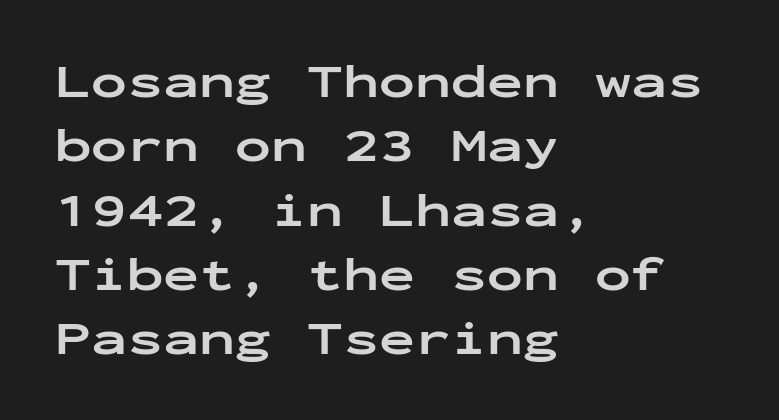
Q: Is the text bold? A: Yes.
Q: Is the text italic (slanted)? A: No, it is upright.
Q: Is the typeface a serif or a sans-serif typeface? A: Sans-serif.
Q: Is the text underlined? A: No.
Q: How is the paragraph aligned? A: Left-aligned.
Q: Is the spacing between letters normal or unusually wide? A: Normal.
Q: Is the spacing between lines tight, normal or loose? A: Normal.
Q: Width (condensed, normal, or wide)? A: Wide.
Q: Stroke contrast? A: Low.
Q: x-height? A: Medium.
Q: Monospaced? A: Yes.
